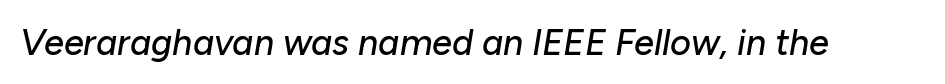
{"italic": "yes", "lean": "right", "slant_degrees": 10, "width": "normal", "stroke_contrast": "low", "x_height": "medium", "monospaced": "no", "underline": "no", "letter_spacing": "normal", "letter_spacing_em": 0.0, "glyph_px": 36}
